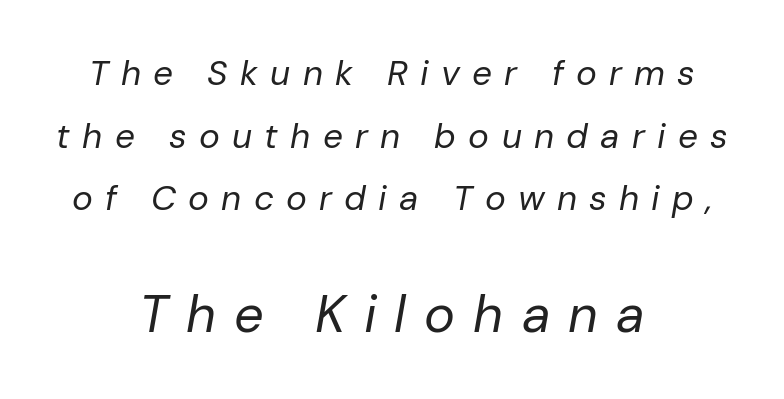
Q: Is the text bold? A: No.
Q: Is the text italic (slanted)? A: Yes, it leans right by about 10 degrees.
Q: Is the text underlined? A: No.
Q: How is the paragraph aligned? A: Centered.
Q: Is the spacing between letters normal or unusually wide? A: Unusually wide.
Q: Which block of text is set in a larger size, the first (top) or the second (bottom)? A: The second (bottom) one.
Q: Width (condensed, normal, or wide)? A: Normal.
Q: Stroke contrast? A: Low.
Q: x-height? A: Medium.
Q: Monospaced? A: No.
